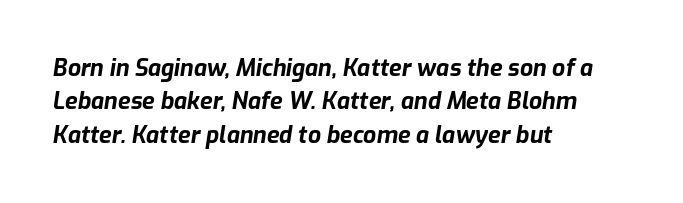
The image shows 23 px bold type, italic (leaning right); set left-aligned, normal line spacing (1.45x), normal letter spacing, not underlined.
